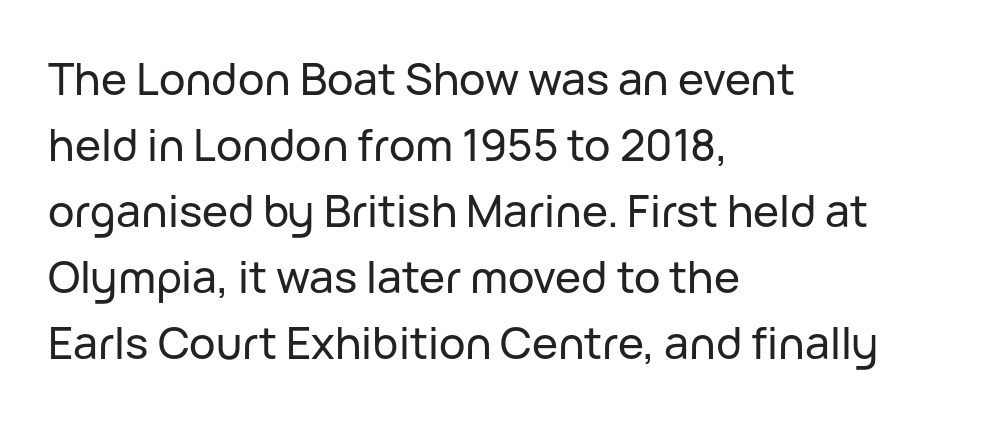
The image shows 44 px sans-serif type, upright; set left-aligned, normal line spacing (1.5x), normal letter spacing, not underlined; low stroke contrast and a medium x-height.
